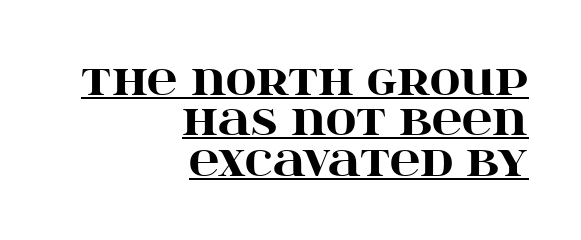
{"serif": "yes", "italic": "no", "bold": "yes", "weight": "heavy", "width": "wide", "stroke_contrast": "high", "x_height": "large", "monospaced": "no", "underline": "yes", "align": "right", "line_spacing": "tight", "line_spacing_ratio": 0.96, "letter_spacing": "normal", "letter_spacing_em": 0.0, "glyph_px": 42}
